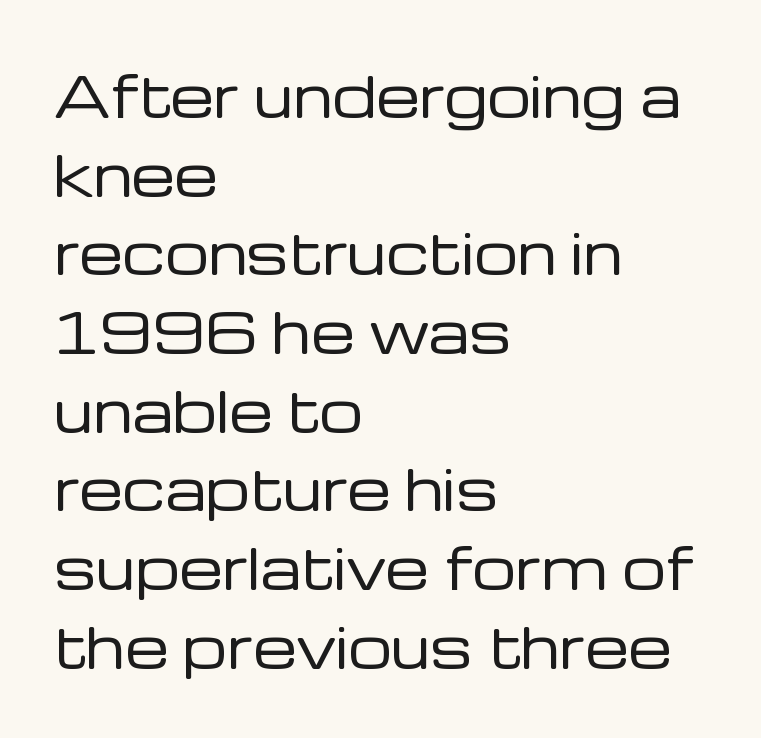
Q: Is the text bold? A: No.
Q: Is the text italic (slanted)? A: No, it is upright.
Q: Is the typeface a serif or a sans-serif typeface? A: Sans-serif.
Q: Is the text underlined? A: No.
Q: How is the paragraph aligned? A: Left-aligned.
Q: Is the spacing between letters normal or unusually wide? A: Normal.
Q: Is the spacing between lines tight, normal or loose? A: Normal.
Q: Width (condensed, normal, or wide)? A: Normal.
Q: Stroke contrast? A: Low.
Q: x-height? A: Medium.
Q: Monospaced? A: No.
